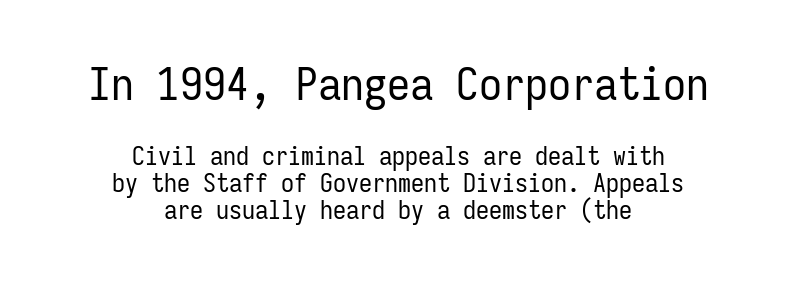
Q: Is the text bold? A: No.
Q: Is the text italic (slanted)? A: No, it is upright.
Q: Is the typeface a serif or a sans-serif typeface? A: Sans-serif.
Q: Is the text underlined? A: No.
Q: How is the paragraph aligned? A: Centered.
Q: Is the spacing between letters normal or unusually wide? A: Normal.
Q: Is the spacing between lines tight, normal or loose? A: Tight.
Q: Which block of text is set in a larger size, the first (top) or the second (bottom)? A: The first (top) one.
Q: Width (condensed, normal, or wide)? A: Condensed.
Q: Stroke contrast? A: Low.
Q: x-height? A: Medium.
Q: Monospaced? A: Yes.
